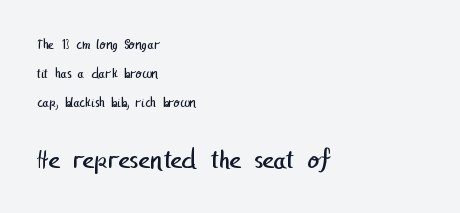
Q: Is the text bold? A: No.
Q: Is the typeface a serif or a sans-serif typeface? A: Sans-serif.
Q: Is the text underlined? A: No.
Q: How is the paragraph aligned? A: Left-aligned.
Q: Is the spacing between letters normal or unusually wide? A: Normal.
Q: Is the spacing between lines tight, normal or loose? A: Loose.
Q: Which block of text is set in a larger size, the first (top) or the second (bottom)? A: The second (bottom) one.
Q: Width (condensed, normal, or wide)? A: Normal.
Q: Stroke contrast? A: Low.
Q: x-height? A: Medium.
